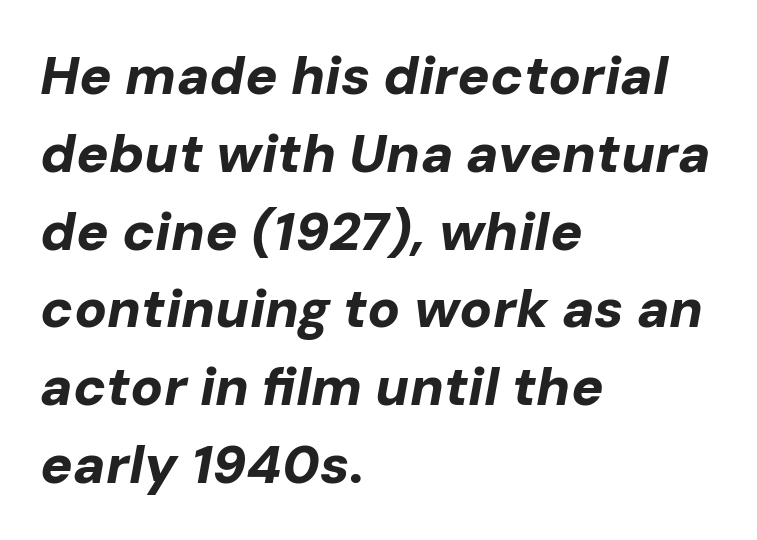
The image shows 54 px bold type, italic (leaning right); set left-aligned, normal line spacing (1.44x), normal letter spacing, not underlined; low stroke contrast and a medium x-height.
